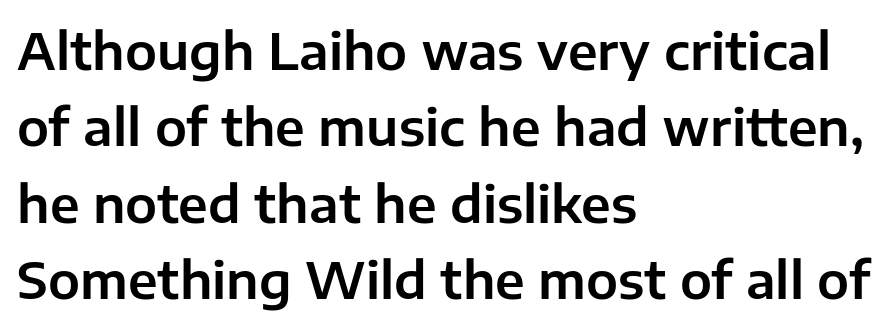
{"serif": "no", "italic": "no", "width": "normal", "stroke_contrast": "low", "x_height": "medium", "monospaced": "no", "underline": "no", "align": "left", "line_spacing": "normal", "line_spacing_ratio": 1.5, "letter_spacing": "normal", "letter_spacing_em": 0.0, "glyph_px": 51}
